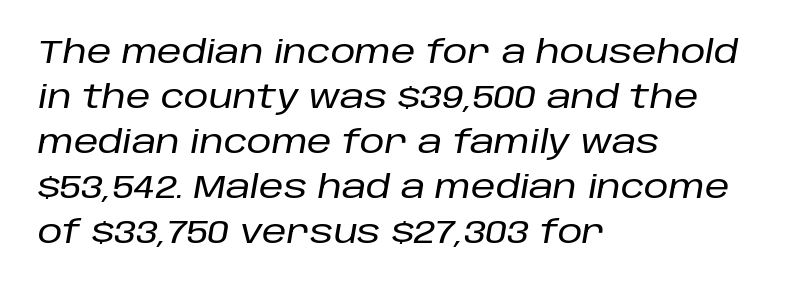
The image shows 31 px text type, italic (leaning right); set left-aligned, normal line spacing (1.45x), normal letter spacing, not underlined; low stroke contrast and a large x-height.
